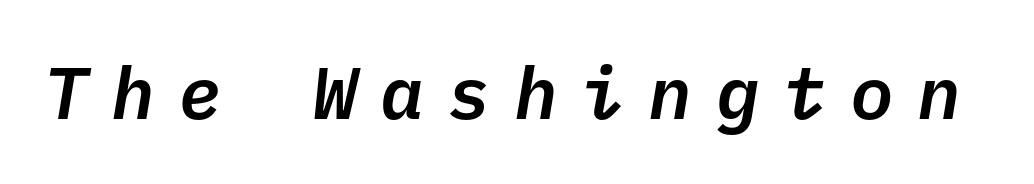
The image shows 73 px text type, italic (leaning right), monospaced; set unusually wide letter spacing (+0.32 em), not underlined; low stroke contrast and a medium x-height.
